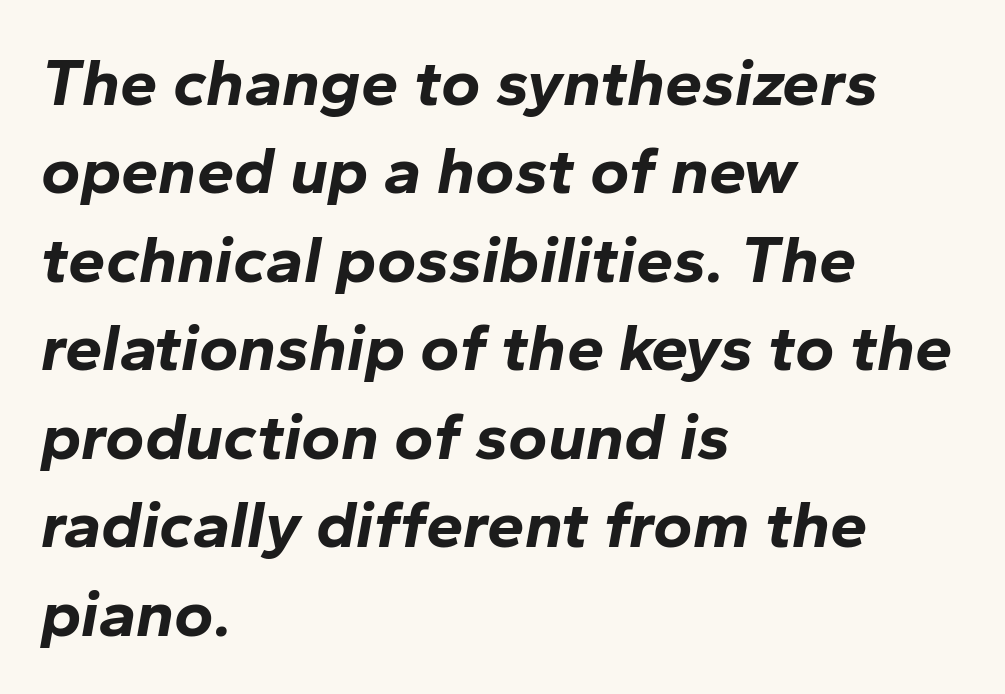
The image shows 67 px bold type, italic (leaning right); set left-aligned, normal line spacing (1.32x), normal letter spacing, not underlined; low stroke contrast and a medium x-height.
